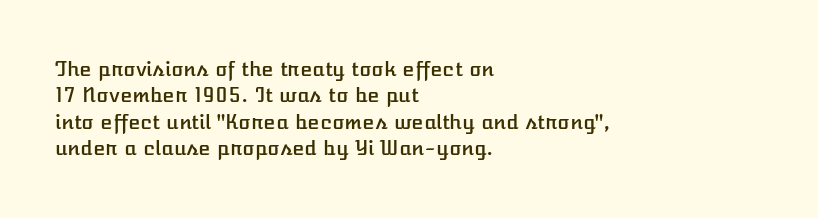
Default kerning and tracking; the words read as compact shapes. Evenly set lines give the paragraph a standard silhouette. In CSS terms this would be text-align: left. A bare baseline throughout the passage. Every character sits straight up, as roman type does.
